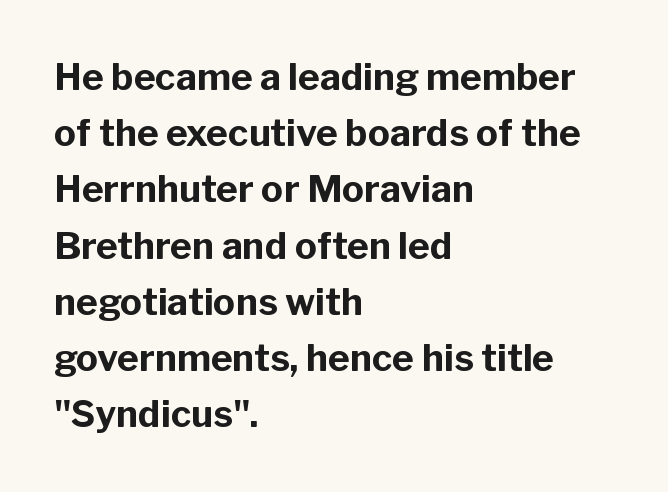
{"serif": "no", "italic": "no", "bold": "yes", "weight": "bold", "width": "normal", "stroke_contrast": "low", "x_height": "medium", "monospaced": "no", "underline": "no", "align": "left", "line_spacing": "normal", "line_spacing_ratio": 1.52, "letter_spacing": "normal", "letter_spacing_em": 0.0, "glyph_px": 37}
